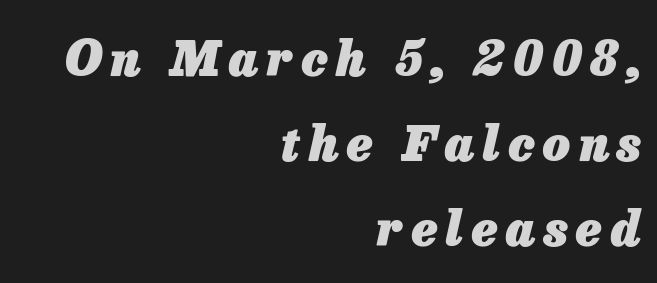
Q: Is the text bold? A: Yes.
Q: Is the text italic (slanted)? A: Yes, it leans right by about 13 degrees.
Q: Is the text underlined? A: No.
Q: How is the paragraph aligned? A: Right-aligned.
Q: Width (condensed, normal, or wide)? A: Normal.
Q: Stroke contrast? A: Low.
Q: x-height? A: Medium.
Q: Monospaced? A: No.
